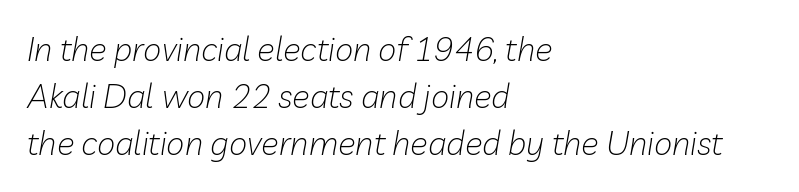
This sample uses an oblique cut, with every glyph tilted off the vertical. Where is the straight margin? On the left. The characters are drawn with everyday or finer stroke widths. Varying glyph widths throughout — classic text-font behaviour.
